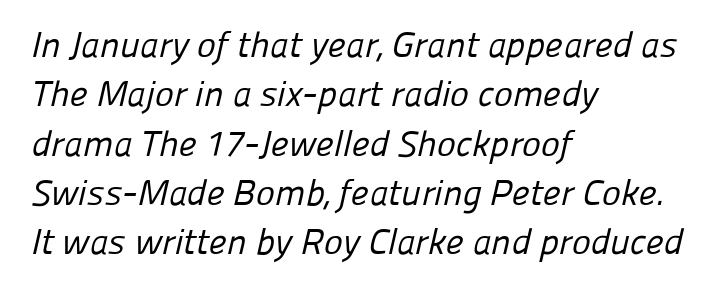
You can tell from the bare stems that sans-serif type was used. The face used here is proportionally spaced, like ordinary book or web type. The passage shown has conventional tracking throughout. Does the copy run flush right? No — it runs flush left.
